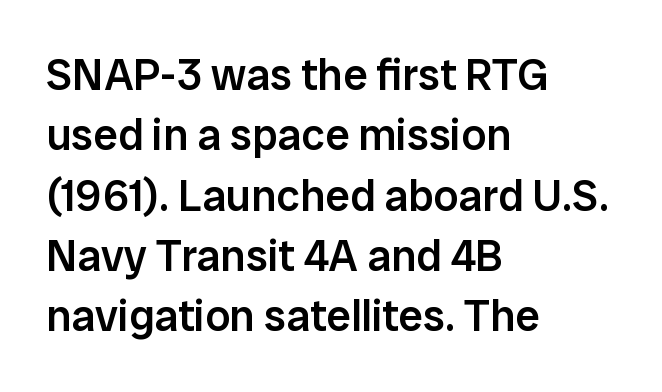
Q: Is the text bold? A: Semi-bold.
Q: Is the text italic (slanted)? A: No, it is upright.
Q: Is the typeface a serif or a sans-serif typeface? A: Sans-serif.
Q: Is the text underlined? A: No.
Q: How is the paragraph aligned? A: Left-aligned.
Q: Is the spacing between letters normal or unusually wide? A: Normal.
Q: Is the spacing between lines tight, normal or loose? A: Normal.
Q: Width (condensed, normal, or wide)? A: Normal.
Q: Stroke contrast? A: Low.
Q: x-height? A: Medium.
Q: Monospaced? A: No.
